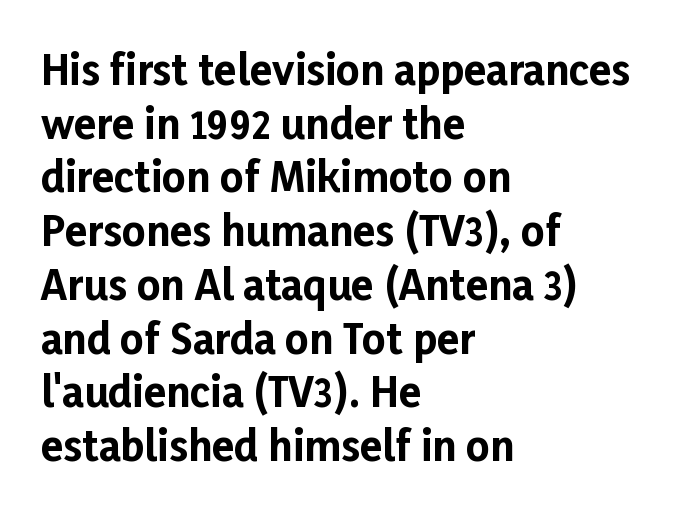
The image shows 41 px bold sans-serif type, upright; set left-aligned, normal line spacing (1.31x), normal letter spacing, not underlined; low stroke contrast and a medium x-height.
